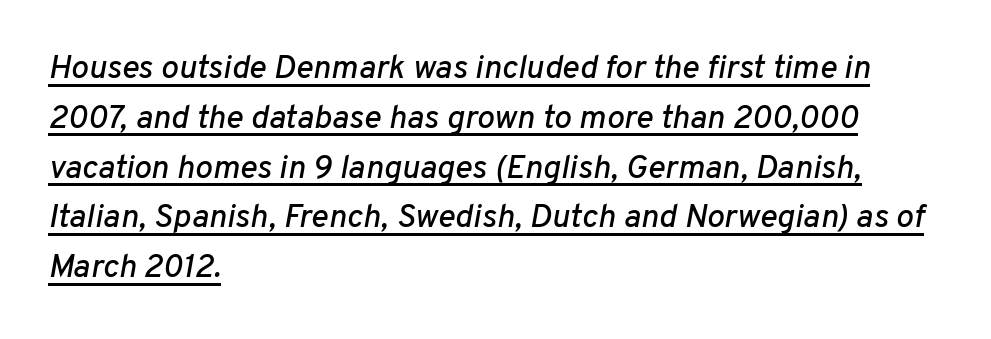
Every character sits at an angle, as italics do. The letterforms sit shoulder to shoulder at normal distance. The rendering anchors every line to the left-hand side. Horizontal bands of white between lines are of average thickness. Caption: lettering with a line underneath.
